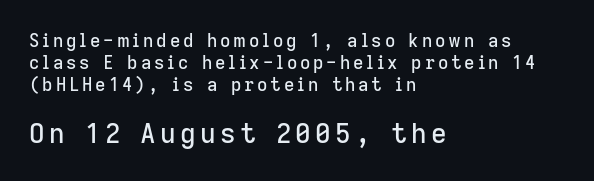
Q: Is the text italic (slanted)? A: No, it is upright.
Q: Is the text underlined? A: No.
Q: How is the paragraph aligned? A: Left-aligned.
Q: Which block of text is set in a larger size, the first (top) or the second (bottom)? A: The second (bottom) one.
